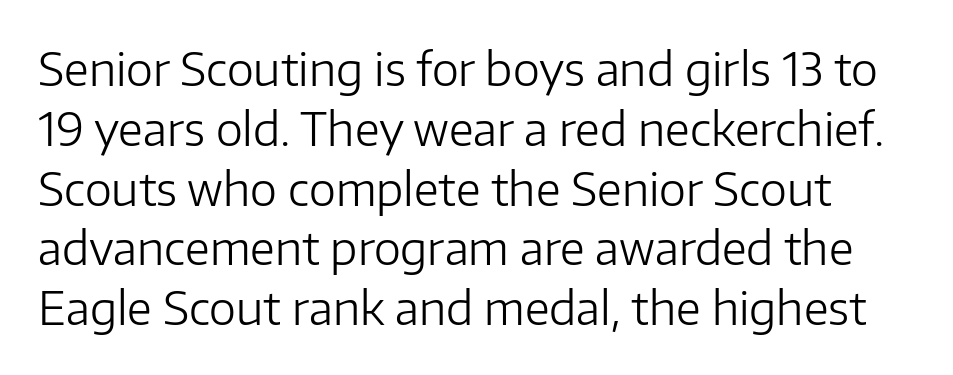
The image shows 46 px light sans-serif type, upright; set normal line spacing (1.3x), normal letter spacing, not underlined; low stroke contrast and a medium x-height.
